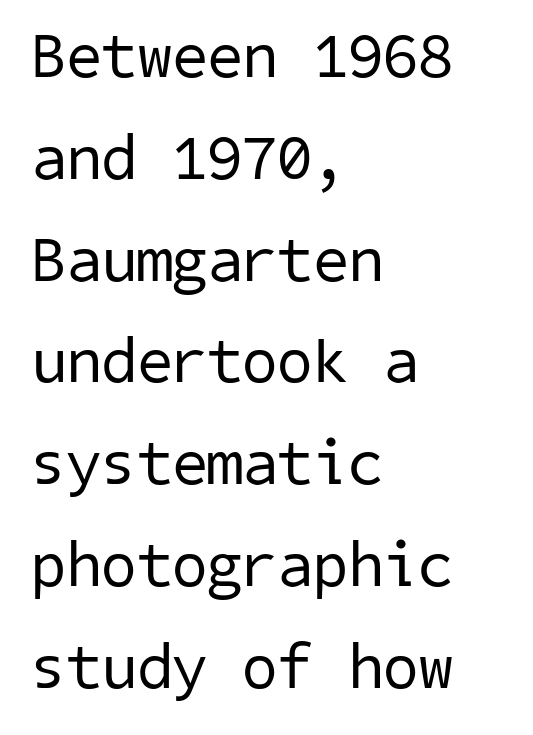
The image shows 64 px regular-weight sans-serif type; set left-aligned, normal line spacing (1.59x), normal letter spacing, not underlined; low stroke contrast and a medium x-height.
